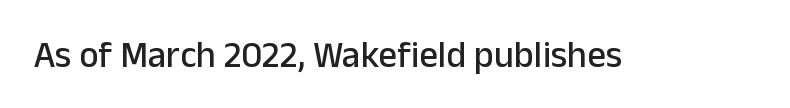
Spacing between characters is what you'd get straight out of the box. Just letters on the line, the space beneath them empty. This rendering employs a face without finishing strokes, i.e., a sans-serif. Each letter keeps its own natural width here, so spacing adapts to shape. Quick note: not italic, upright.
